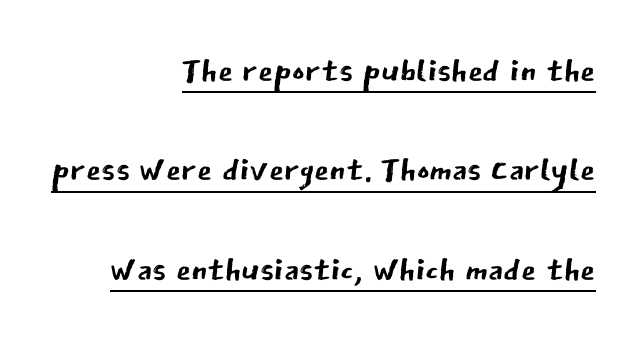
The lines are spread far apart with generous leading. Varying glyph widths throughout — classic text-font behaviour. The letters stand straight up with perfectly vertical stems. Heft: none added — not bold.
